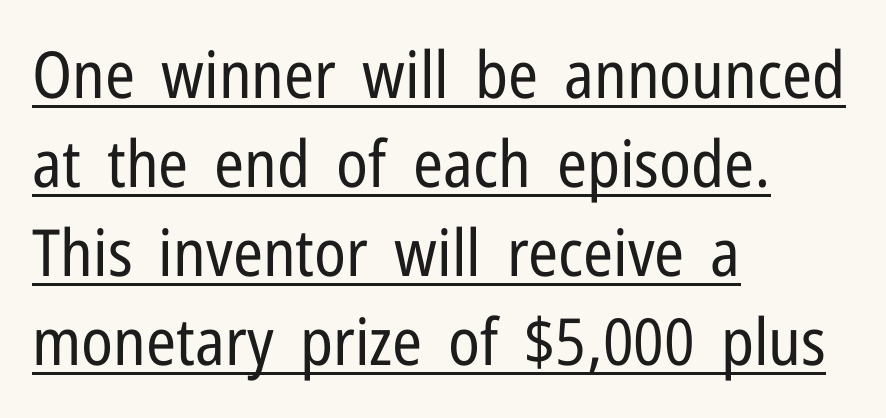
Q: Is the text bold? A: No.
Q: Is the text italic (slanted)? A: No, it is upright.
Q: Is the typeface a serif or a sans-serif typeface? A: Sans-serif.
Q: Is the text underlined? A: Yes.
Q: How is the paragraph aligned? A: Left-aligned.
Q: Is the spacing between letters normal or unusually wide? A: Normal.
Q: Is the spacing between lines tight, normal or loose? A: Normal.
Q: Width (condensed, normal, or wide)? A: Condensed.
Q: Stroke contrast? A: Low.
Q: x-height? A: Medium.
Q: Monospaced? A: No.
